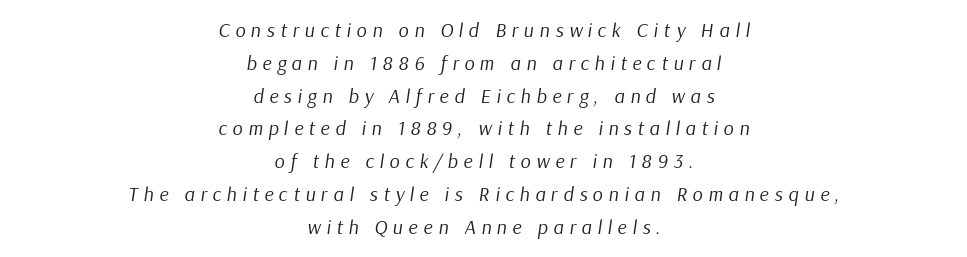
Letter spacing: wide. Honestly, the row spacing looks completely unremarkable. Compared with a flush-left layout, this one balances lines on the center instead. Unbolded letterforms with no extra heft.
